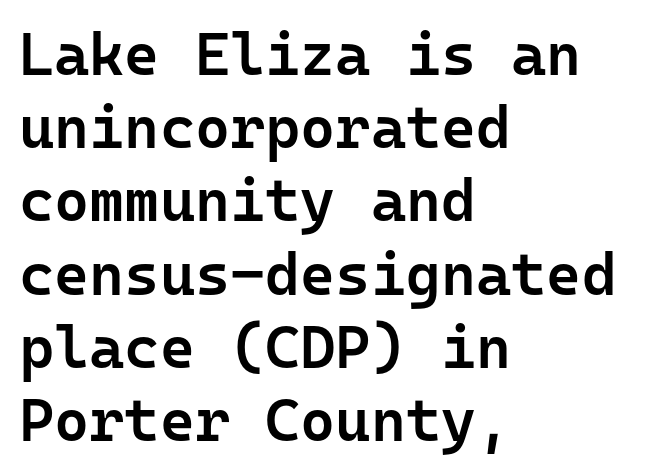
The image shows 60 px semibold sans-serif type, upright, monospaced; set left-aligned, line spacing 1.22x, normal letter spacing, not underlined; low stroke contrast and a medium x-height.
